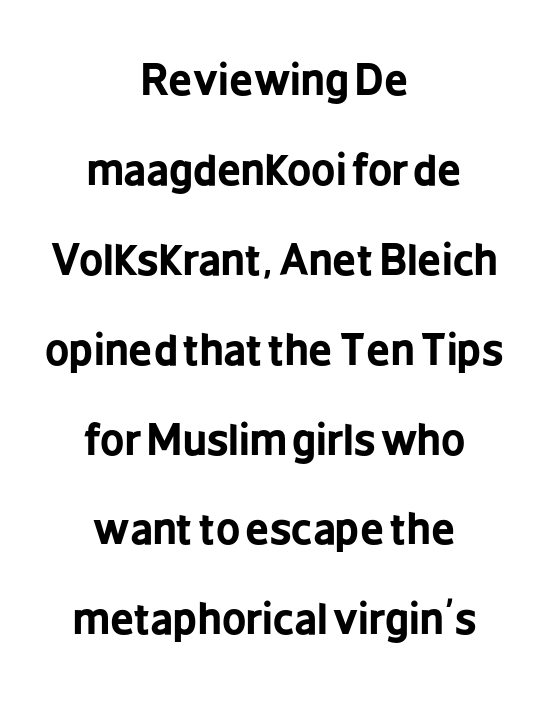
The image shows 42 px bold, condensed sans-serif type, upright; set centered, loose line spacing (2.14x), normal letter spacing, not underlined; low stroke contrast and a medium x-height.
